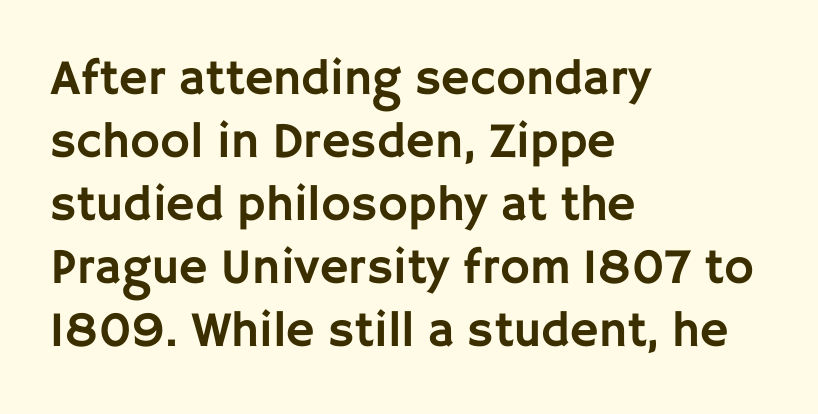
Q: Is the text italic (slanted)? A: No, it is upright.
Q: Is the typeface a serif or a sans-serif typeface? A: Sans-serif.
Q: Is the text underlined? A: No.
Q: How is the paragraph aligned? A: Left-aligned.
Q: Is the spacing between letters normal or unusually wide? A: Normal.
Q: Is the spacing between lines tight, normal or loose? A: Normal.
Q: Width (condensed, normal, or wide)? A: Normal.
Q: Stroke contrast? A: Low.
Q: x-height? A: Large.
Q: Monospaced? A: No.
